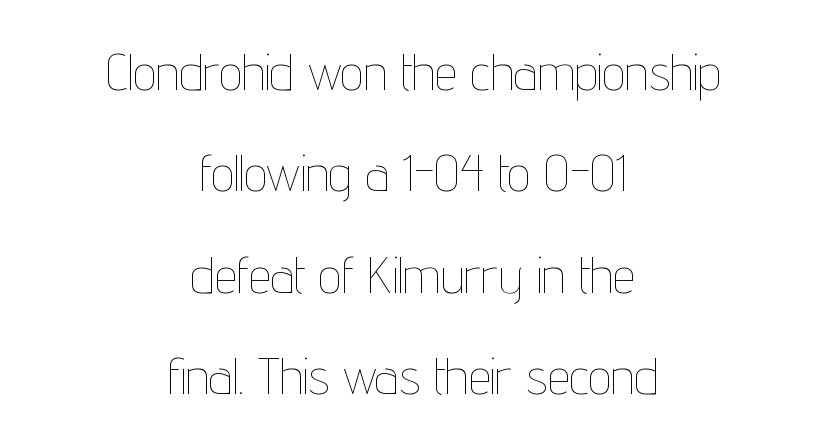
The image shows 51 px thin, condensed type, upright; set centered, loose line spacing (1.99x), normal letter spacing, not underlined; low stroke contrast and a medium x-height.
